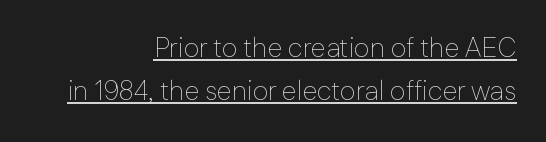
Q: Is the text bold? A: No.
Q: Is the text italic (slanted)? A: No, it is upright.
Q: Is the text underlined? A: Yes.
Q: How is the paragraph aligned? A: Right-aligned.
Q: Is the spacing between letters normal or unusually wide? A: Normal.
Q: Is the spacing between lines tight, normal or loose? A: Normal.
